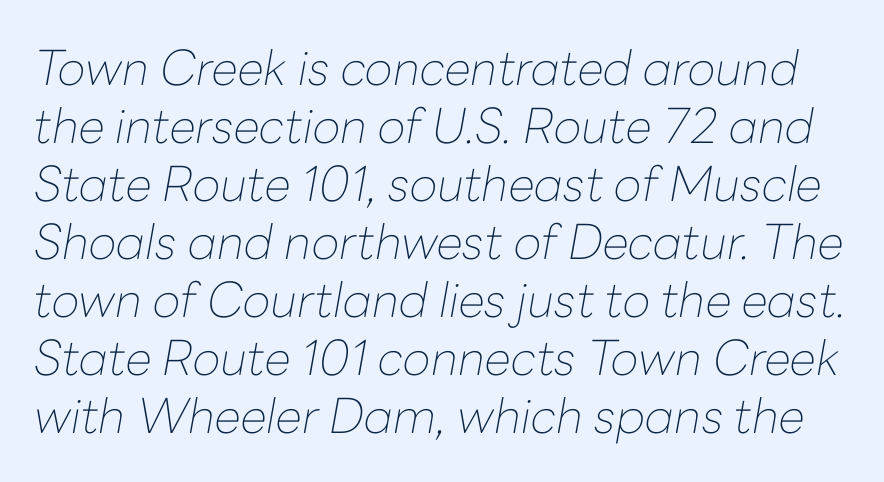
{"italic": "yes", "lean": "right", "slant_degrees": 10, "bold": "no", "weight": "thin", "width": "normal", "stroke_contrast": "low", "x_height": "medium", "monospaced": "no", "underline": "no", "line_spacing_ratio": 1.21, "letter_spacing": "normal", "letter_spacing_em": 0.0, "glyph_px": 48}
